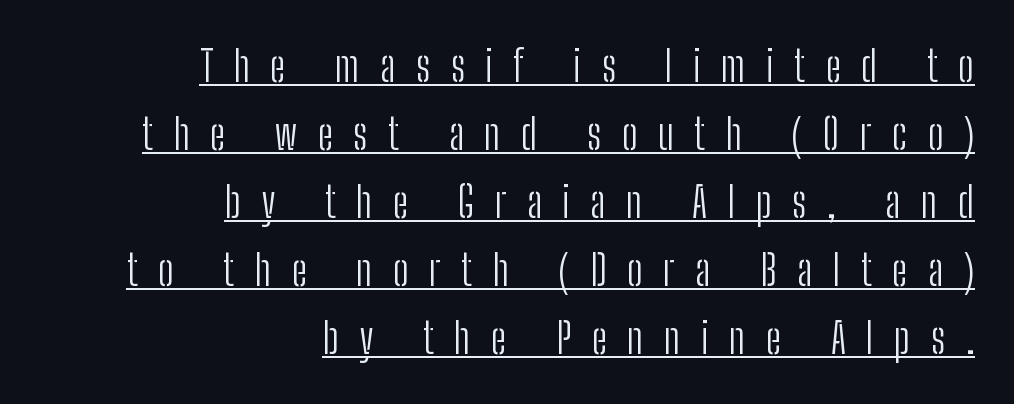
The image shows 42 px light, condensed sans-serif type, upright; set right-aligned, normal line spacing (1.62x), unusually wide letter spacing (+0.49 em), underlined; low stroke contrast and a medium x-height.
